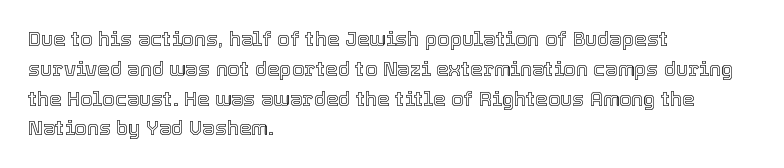
{"italic": "no", "underline": "no", "align": "left", "line_spacing": "normal", "line_spacing_ratio": 1.49, "letter_spacing": "normal", "letter_spacing_em": 0.0, "glyph_px": 20}
